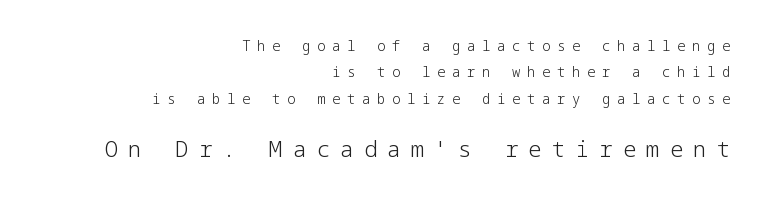
Q: Is the text bold? A: No.
Q: Is the text italic (slanted)? A: No, it is upright.
Q: Is the text underlined? A: No.
Q: How is the paragraph aligned? A: Right-aligned.
Q: Is the spacing between letters normal or unusually wide? A: Unusually wide.
Q: Which block of text is set in a larger size, the first (top) or the second (bottom)? A: The second (bottom) one.
